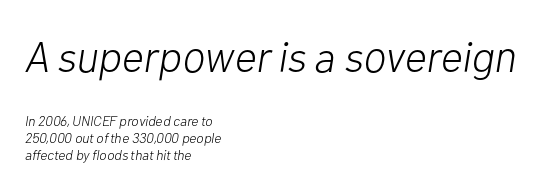
These lines were composed using italics. The paragraph shown leans on its left margin. The letters look calm and open, with moderate or lighter stems. Lines of text with bare space underneath. This sample has the flowing, uneven cadence of proportional lettering. Two sizes are in play, and the larger belongs to the first block.
